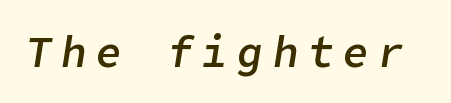
The image shows 43 px semibold type, italic (leaning right); set unusually wide letter spacing (+0.22 em), not underlined; low stroke contrast and a medium x-height.
